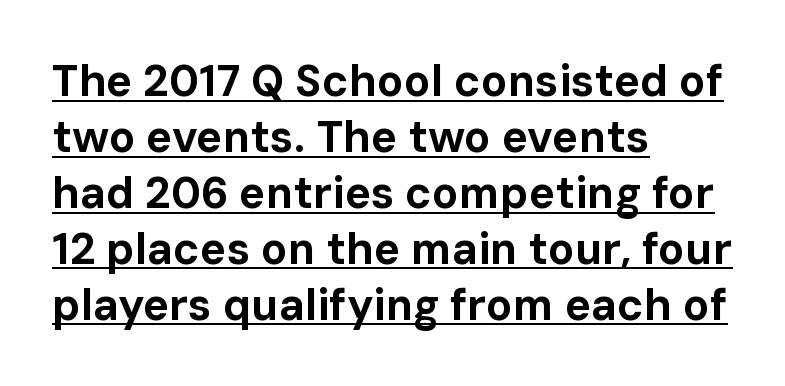
The passage shown is typeset with a sans-serif family. Left-aligned paragraph, ragged on the right. The letters sit at their default tracking, neither squeezed nor spread. Weight: bold. How would I describe the line gaps? Plain and ordinary. The font's upright variant was chosen for this text.
